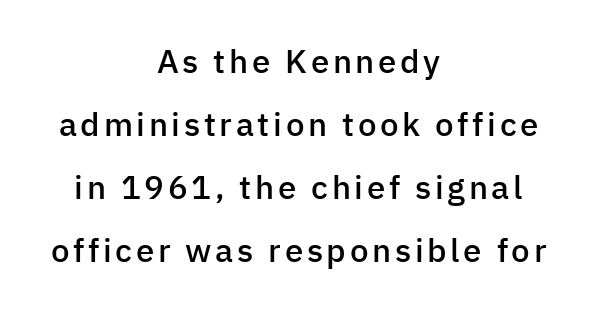
The image shows 33 px semibold sans-serif type, upright; set centered, loose line spacing (1.91x), not underlined; low stroke contrast and a medium x-height.
